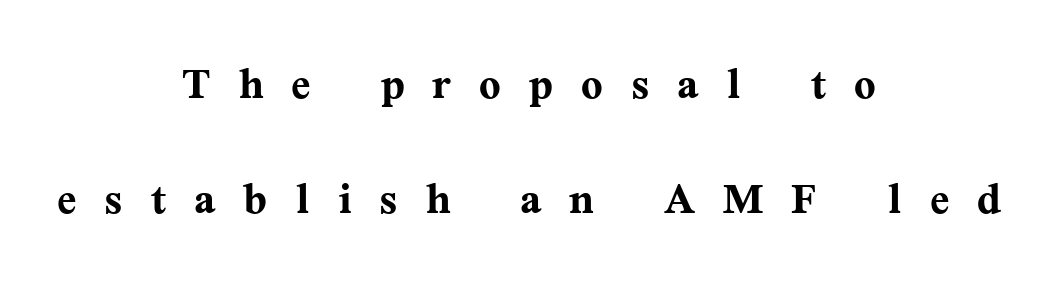
The image shows 57 px semibold serif type, upright; set centered, loose line spacing (2.02x), unusually wide letter spacing (+0.49 em), not underlined; medium stroke contrast and a medium x-height.
